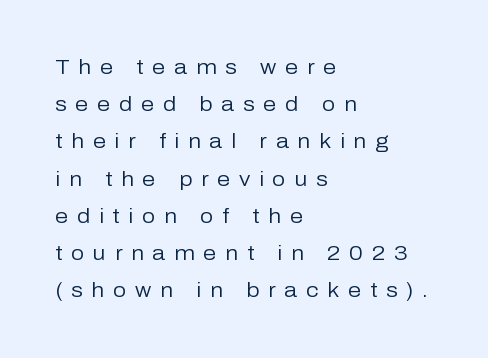
{"italic": "no", "bold": "no", "underline": "no", "align": "left", "line_spacing_ratio": 1.77, "letter_spacing": "wide", "letter_spacing_em": 0.42, "glyph_px": 21}
